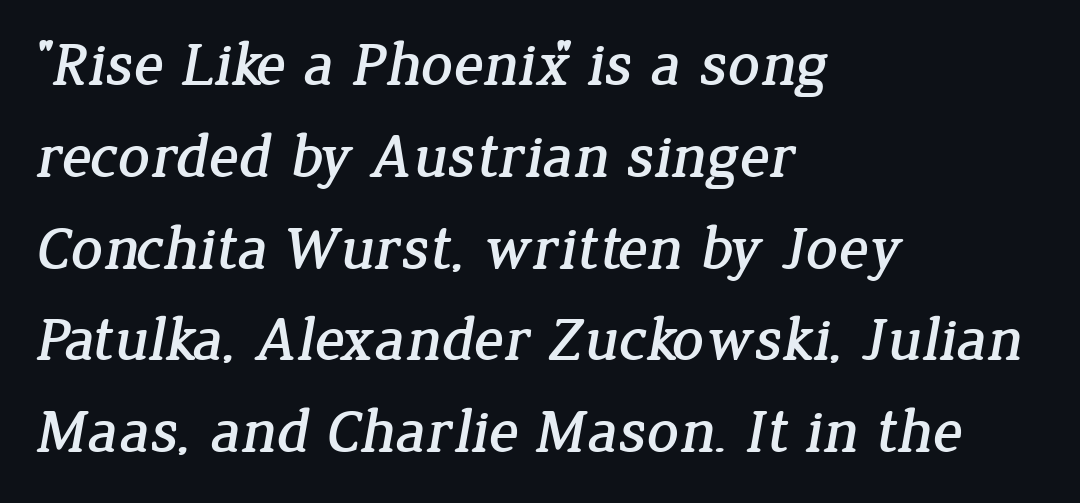
{"serif": "yes", "width": "normal", "stroke_contrast": "low", "x_height": "medium", "monospaced": "no", "underline": "no", "align": "left", "line_spacing": "normal", "line_spacing_ratio": 1.48, "letter_spacing": "normal", "letter_spacing_em": 0.0, "glyph_px": 62}
